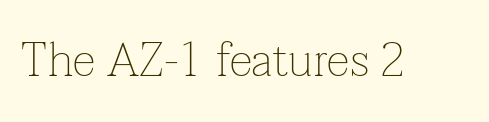
{"serif": "yes", "italic": "no", "bold": "no", "weight": "thin", "width": "normal", "stroke_contrast": "low", "x_height": "medium", "monospaced": "no", "underline": "no", "letter_spacing": "normal", "letter_spacing_em": 0.0, "glyph_px": 47}
